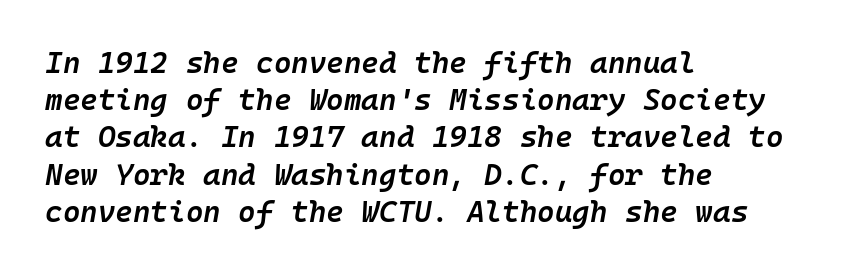
{"italic": "yes", "lean": "right", "slant_degrees": 10, "bold": "semi", "weight": "semibold", "width": "normal", "stroke_contrast": "low", "x_height": "medium", "monospaced": "yes", "underline": "no", "align": "left", "line_spacing_ratio": 1.24, "letter_spacing": "normal", "letter_spacing_em": 0.0, "glyph_px": 30}
